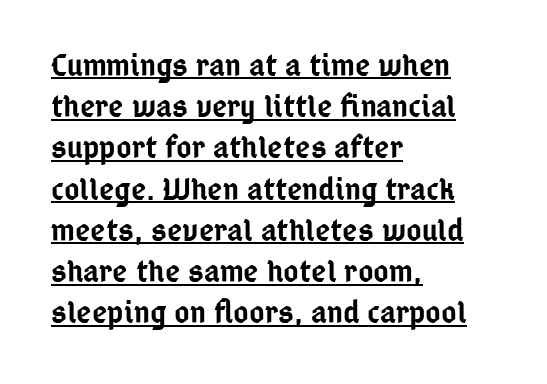
Q: Is the text bold? A: Semi-bold.
Q: Is the text italic (slanted)? A: No, it is upright.
Q: Is the typeface a serif or a sans-serif typeface? A: Sans-serif.
Q: Is the text underlined? A: Yes.
Q: How is the paragraph aligned? A: Left-aligned.
Q: Is the spacing between letters normal or unusually wide? A: Normal.
Q: Is the spacing between lines tight, normal or loose? A: Normal.
Q: Width (condensed, normal, or wide)? A: Condensed.
Q: Stroke contrast? A: Low.
Q: x-height? A: Medium.
Q: Monospaced? A: No.
